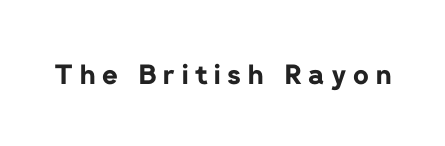
{"italic": "no", "bold": "yes", "underline": "no", "letter_spacing": "wide", "letter_spacing_em": 0.25, "glyph_px": 27}
